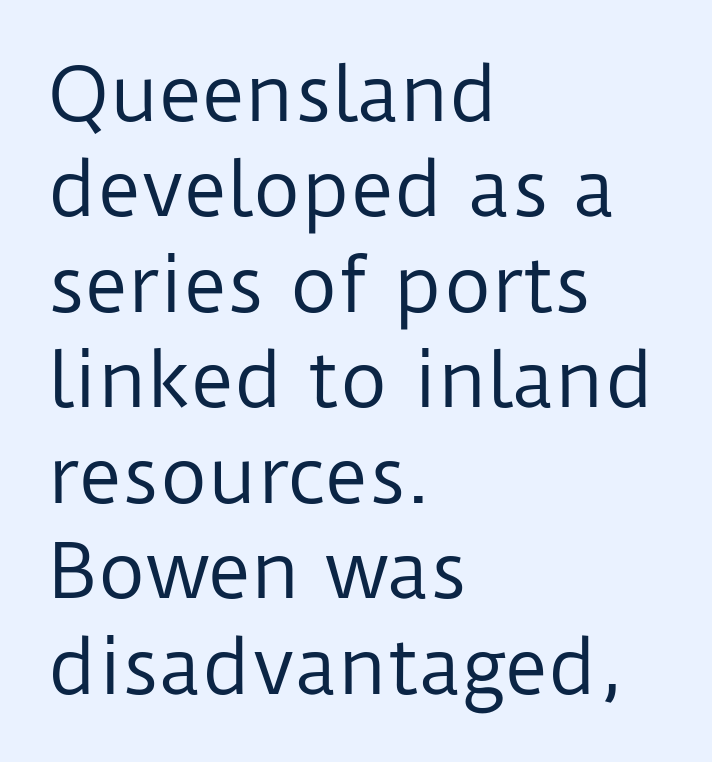
Stems and bowls with no extra thickness — not bold. The typesetter chose a ragged-right arrangement here. Nope, not italic — everything's standing straight. Evenly set lines give the paragraph a standard silhouette. The foot of each line stays bare and open.
